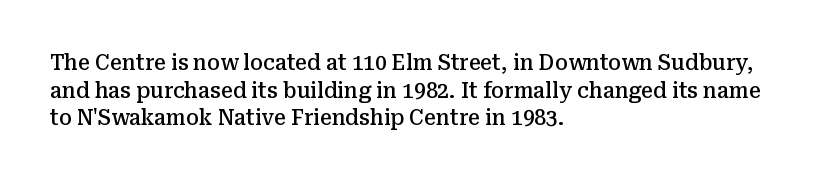
This sample uses plain, unmodified letter spacing. The foot of each line stays bare and open. The leading is moderate, giving the passage an even texture. A somewhat darkened texture: the type is semibold rather than bold.
